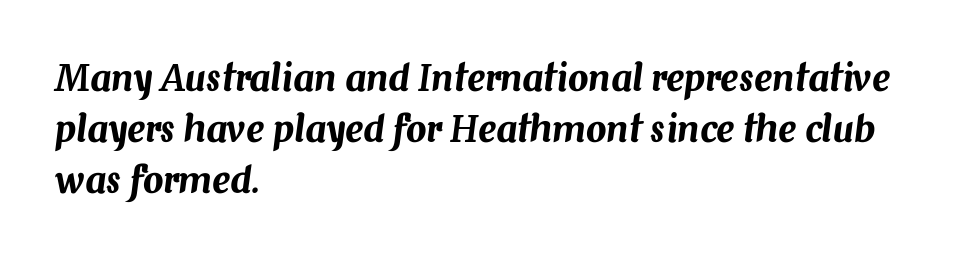
Q: Is the text italic (slanted)? A: Yes, it leans right by about 7 degrees.
Q: Is the text underlined? A: No.
Q: How is the paragraph aligned? A: Left-aligned.
Q: Is the spacing between letters normal or unusually wide? A: Normal.
Q: Is the spacing between lines tight, normal or loose? A: Normal.
Q: Width (condensed, normal, or wide)? A: Normal.
Q: Stroke contrast? A: Medium.
Q: x-height? A: Medium.
Q: Monospaced? A: No.
